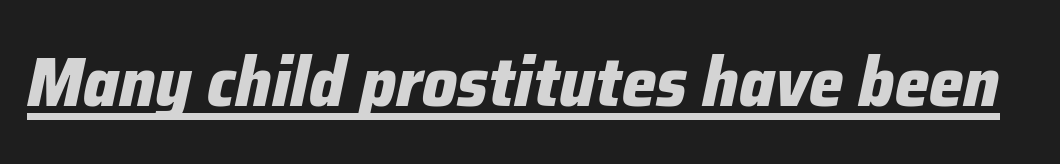
The letters advance in unequal steps, a hallmark of proportional type. Notice how thick the strokes are: this is what a full bold looks like. This sample carries an underscore along the baseline area. How are the letters spaced? Ordinarily, with no added tracking. Is the type slanted? Yes — the strokes lean at a clear angle.
